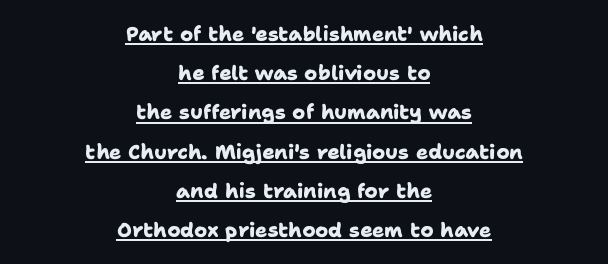
The image shows 20 px bold type; set centered, loose line spacing (1.96x), normal letter spacing, underlined.
